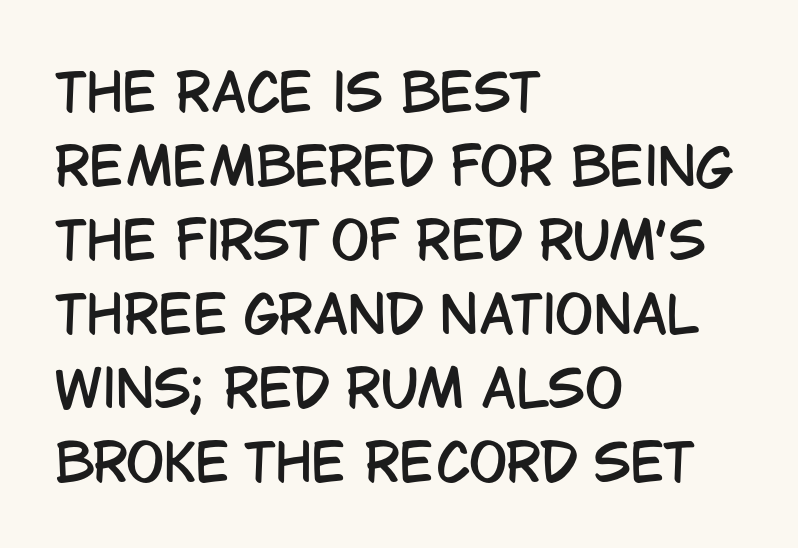
{"serif": "no", "italic": "no", "width": "condensed", "stroke_contrast": "low", "x_height": "large", "monospaced": "no", "underline": "no", "align": "left", "line_spacing": "normal", "line_spacing_ratio": 1.45, "letter_spacing": "normal", "letter_spacing_em": 0.0, "glyph_px": 51}
